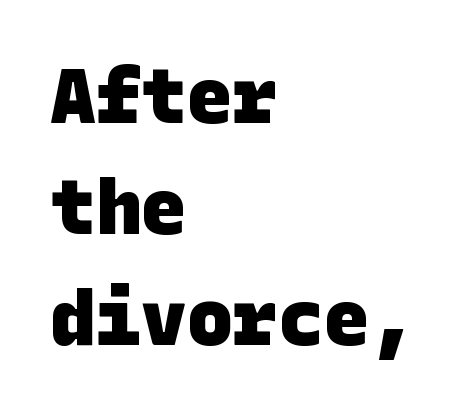
The image shows 76 px heavy sans-serif type; set left-aligned, normal line spacing (1.46x), normal letter spacing, not underlined; low stroke contrast and a large x-height.
